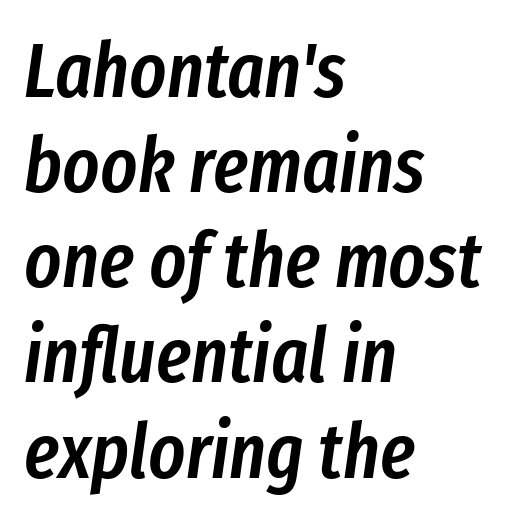
Q: Is the text bold? A: Semi-bold.
Q: Is the text italic (slanted)? A: Yes, it leans right by about 8 degrees.
Q: Is the text underlined? A: No.
Q: How is the paragraph aligned? A: Left-aligned.
Q: Is the spacing between letters normal or unusually wide? A: Normal.
Q: Width (condensed, normal, or wide)? A: Condensed.
Q: Stroke contrast? A: Low.
Q: x-height? A: Medium.
Q: Monospaced? A: No.
